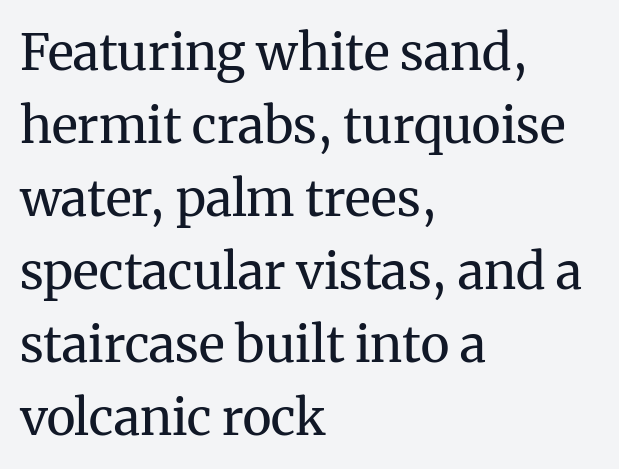
Q: Is the text bold? A: No.
Q: Is the text italic (slanted)? A: No, it is upright.
Q: Is the typeface a serif or a sans-serif typeface? A: Serif.
Q: Is the text underlined? A: No.
Q: How is the paragraph aligned? A: Left-aligned.
Q: Is the spacing between letters normal or unusually wide? A: Normal.
Q: Is the spacing between lines tight, normal or loose? A: Normal.
Q: Width (condensed, normal, or wide)? A: Normal.
Q: Stroke contrast? A: Medium.
Q: x-height? A: Medium.
Q: Monospaced? A: No.
